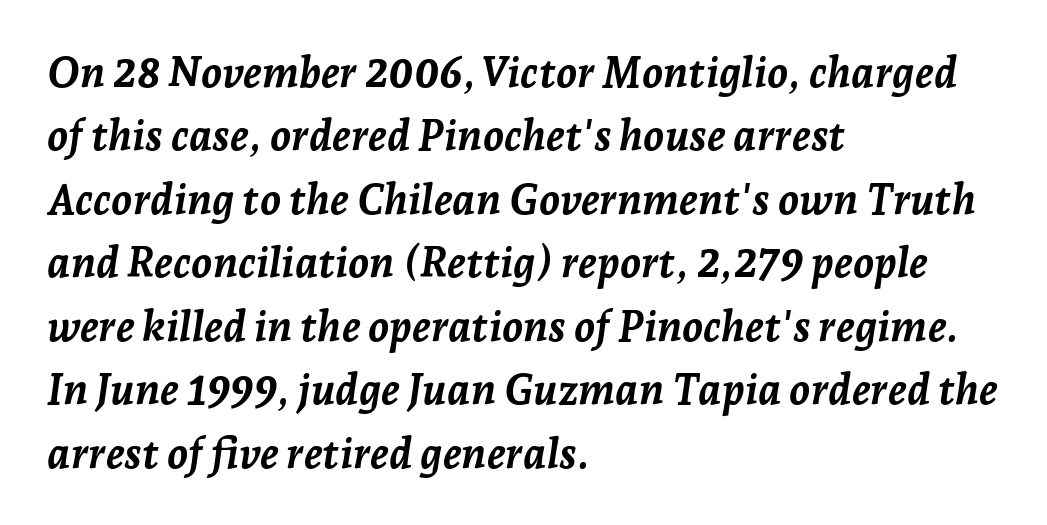
This sample has the flowing, uneven cadence of proportional lettering. Characters are canted at an angle relative to the baseline's perpendicular. This rendering leaves character spacing at its baseline value. This sample is left-justified, so line endings fall wherever the words run out.
